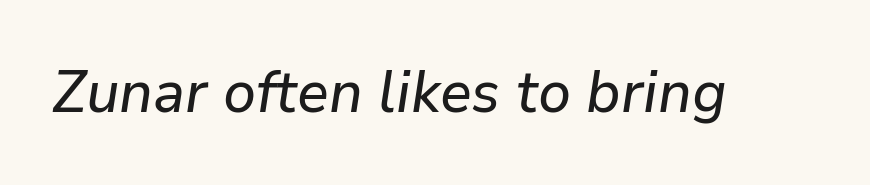
The letters are slanted; this is an italic face. Each word holds together tightly as a unit, with standard inter-letter gaps. You could not count columns in this text — the font is proportionally spaced. The gap between lines stays unmarked.
